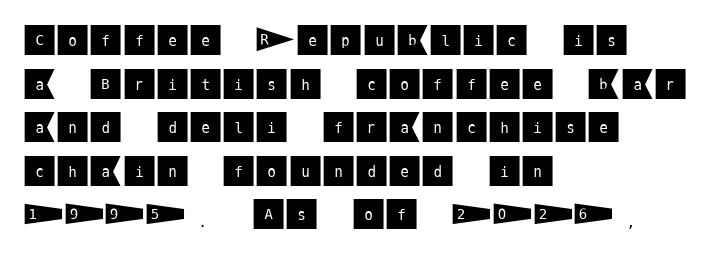
{"serif": "no", "italic": "no", "width": "normal", "stroke_contrast": "medium", "x_height": "large", "underline": "no", "align": "left", "line_spacing": "normal", "line_spacing_ratio": 1.28, "letter_spacing": "normal", "letter_spacing_em": 0.0, "glyph_px": 34}
